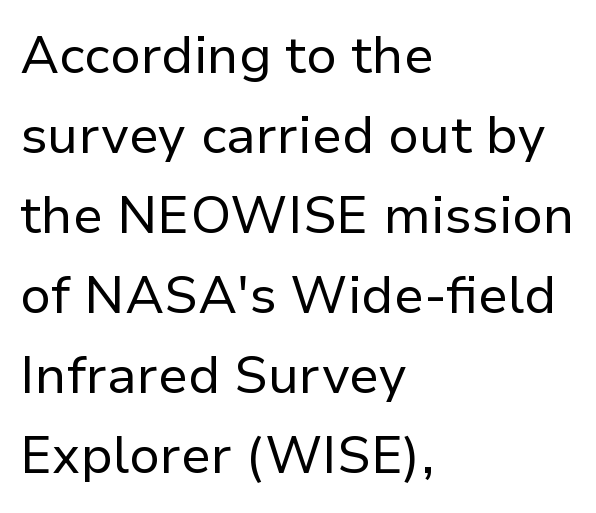
Tracking value appears to be zero — textbook default spacing. Rendered with straight, roman letterforms. Is the block centered? No — it sits flush against the left margin. Any mark beneath the type? The region is blank.
